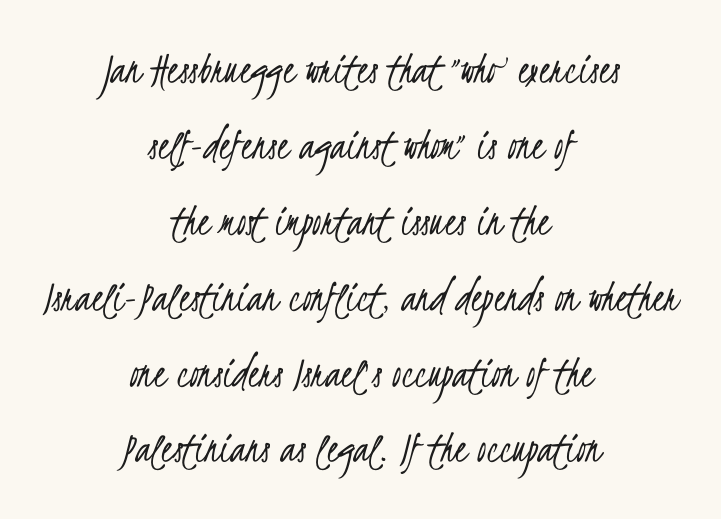
The image shows 46 px light, condensed sans-serif type; set centered, normal line spacing (1.65x), normal letter spacing, not underlined; low stroke contrast and a small x-height.
